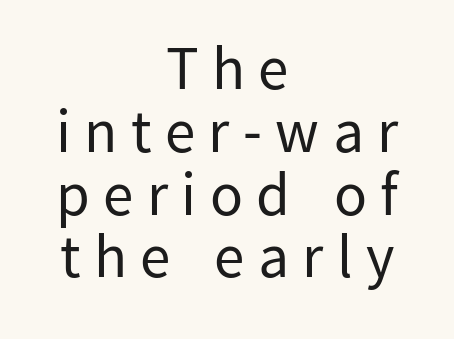
The image shows 61 px regular-weight sans-serif type, upright; set centered, tight line spacing (1.03x), unusually wide letter spacing (+0.22 em), not underlined; low stroke contrast and a medium x-height.
